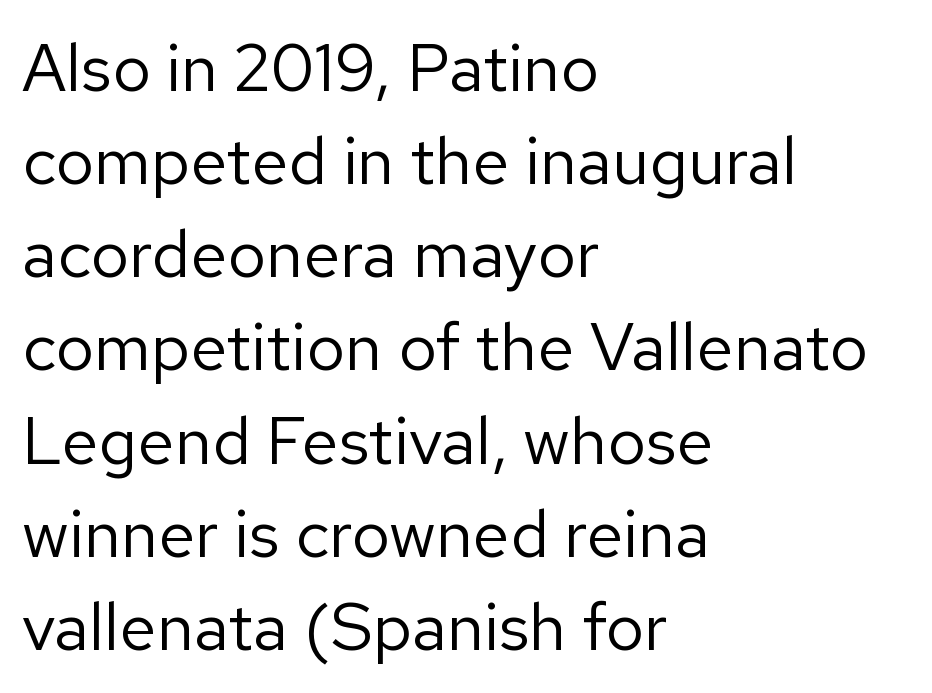
{"serif": "no", "italic": "no", "bold": "no", "weight": "regular", "width": "normal", "stroke_contrast": "low", "x_height": "medium", "monospaced": "no", "underline": "no", "align": "left", "line_spacing": "normal", "line_spacing_ratio": 1.39, "letter_spacing": "normal", "letter_spacing_em": 0.0, "glyph_px": 67}
